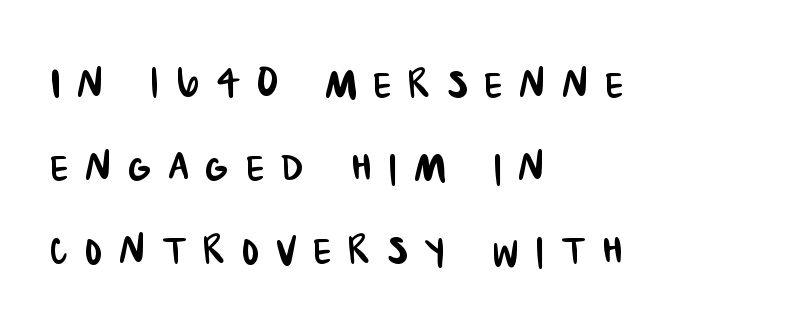
Notice how descenders clear the ascenders below comfortably — that's standard leading. A sans-serif font was chosen for this passage. There is plenty of visible air inserted between adjacent glyphs. Descender tails drop into unmarked territory. Teacher's note: observe the even left margin — that is flush-left alignment. Note the varied advance widths — an 'i' is clearly narrower than an 'm'.
